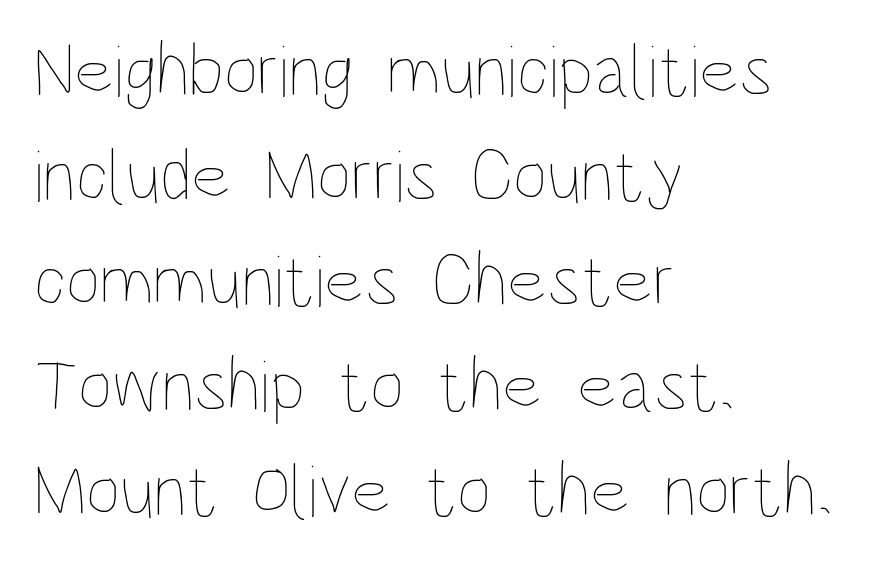
The passage shown is not bold in any degree. The letters advance in unequal steps, a hallmark of proportional type. Students, note that the glyphs here touch the page at normal intervals. The passage shown is not underscored anywhere. No italicization has been applied; the sample stays upright.
